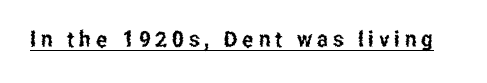
Tracking value appears strongly positive — letters spread wide. Quick note: underline on. Does the lettering tilt? It doesn't — this is upright.
